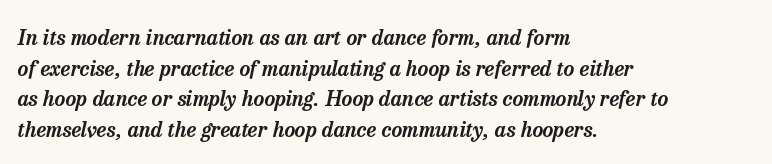
The image shows 21 px text type, italic (leaning right); set left-aligned, normal line spacing (1.46x), normal letter spacing, not underlined.
